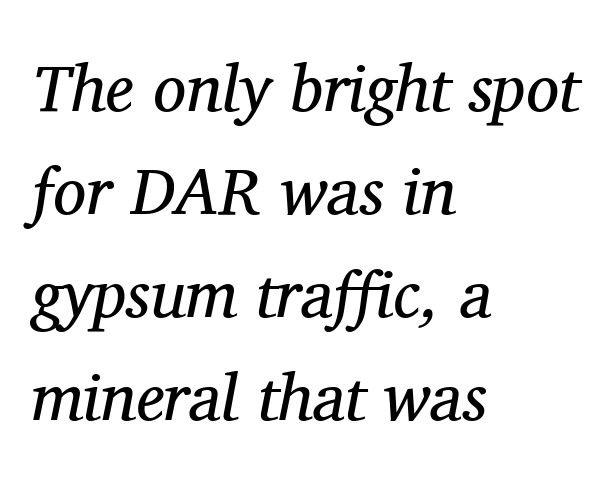
Q: Is the text bold? A: No.
Q: Is the text italic (slanted)? A: Yes, it leans right by about 11 degrees.
Q: Is the typeface a serif or a sans-serif typeface? A: Serif.
Q: Is the text underlined? A: No.
Q: How is the paragraph aligned? A: Left-aligned.
Q: Is the spacing between letters normal or unusually wide? A: Normal.
Q: Is the spacing between lines tight, normal or loose? A: Normal.
Q: Width (condensed, normal, or wide)? A: Normal.
Q: Stroke contrast? A: Medium.
Q: x-height? A: Medium.
Q: Monospaced? A: No.
